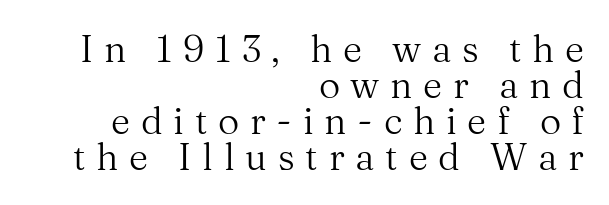
The image shows 37 px regular-weight serif type, upright; set right-aligned, tight line spacing (0.97x), unusually wide letter spacing (+0.29 em), not underlined; medium stroke contrast and a medium x-height.
